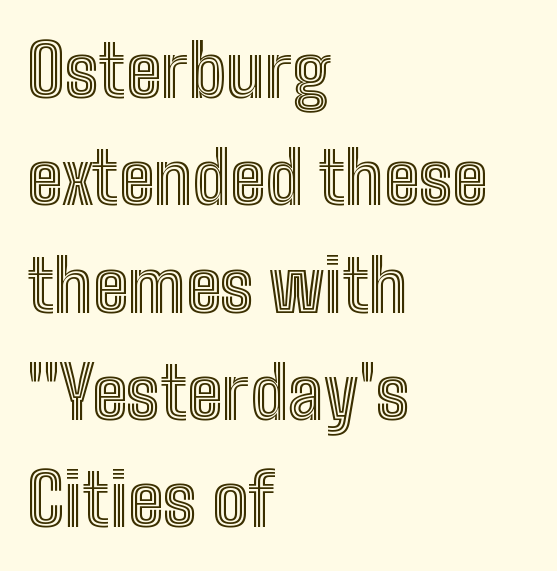
Q: Is the text italic (slanted)? A: No, it is upright.
Q: Is the text underlined? A: No.
Q: How is the paragraph aligned? A: Left-aligned.
Q: Is the spacing between letters normal or unusually wide? A: Normal.
Q: Is the spacing between lines tight, normal or loose? A: Normal.
Q: Width (condensed, normal, or wide)? A: Condensed.
Q: x-height? A: Medium.
Q: Monospaced? A: No.
